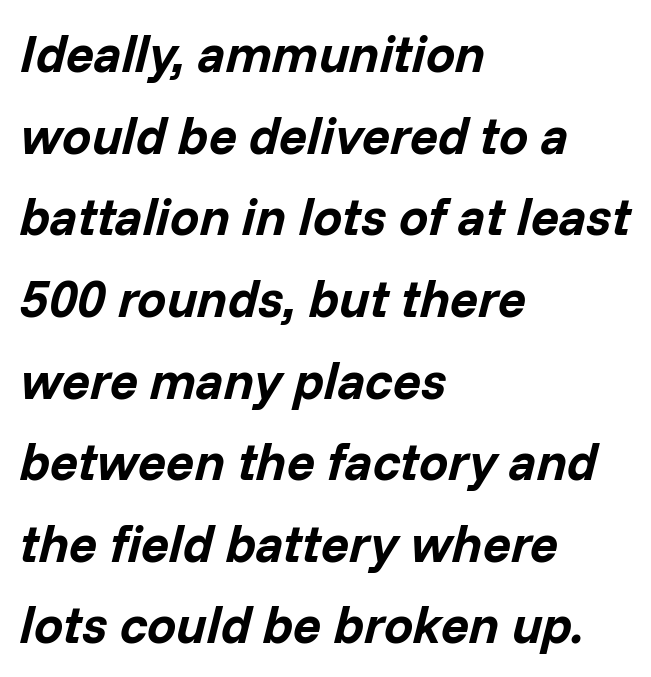
{"italic": "yes", "lean": "right", "slant_degrees": 14, "bold": "yes", "weight": "bold", "width": "normal", "stroke_contrast": "low", "x_height": "medium", "monospaced": "no", "underline": "no", "align": "left", "line_spacing": "normal", "line_spacing_ratio": 1.57, "letter_spacing": "normal", "letter_spacing_em": 0.0, "glyph_px": 52}
